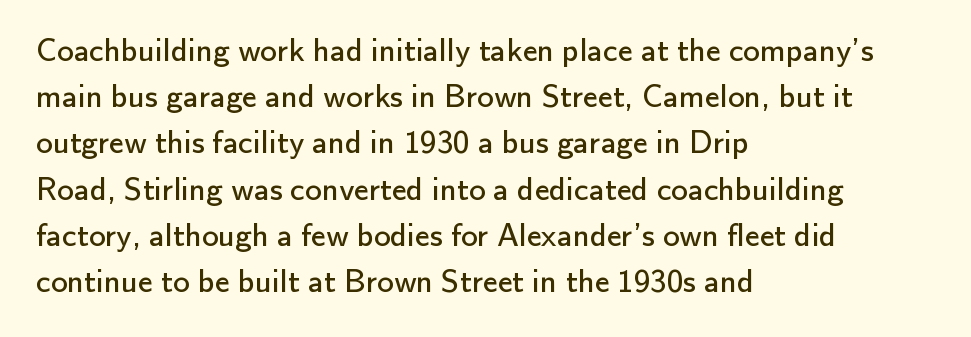
Stroke terminals: plain, sans-serif. Is there much room between lines? A standard amount, neither cramped nor airy. Is the block centered? No — it sits flush against the left margin. On a weight scale, this lands at 450 or below. The letterforms sit shoulder to shoulder at normal distance.
